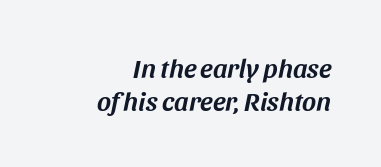
The image shows 27 px text type, italic (leaning right); set right-aligned, line spacing 1.24x, normal letter spacing, not underlined.
